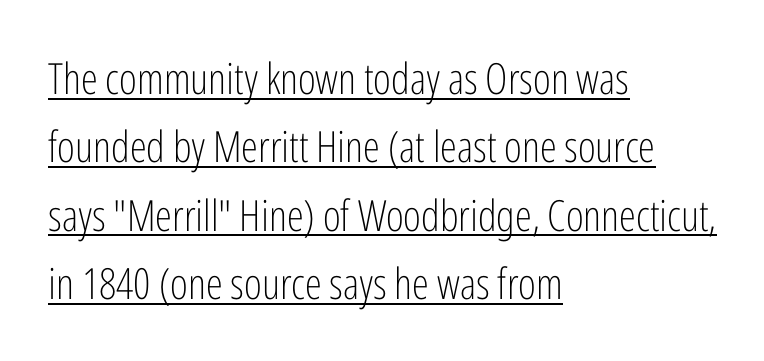
The words here are underlined. There is no visible air inserted between adjacent glyphs. You can tell from the bare stems that sans-serif type was used. When letters stand straight like this, we call the style roman or upright. Layout note: lines flush left.
